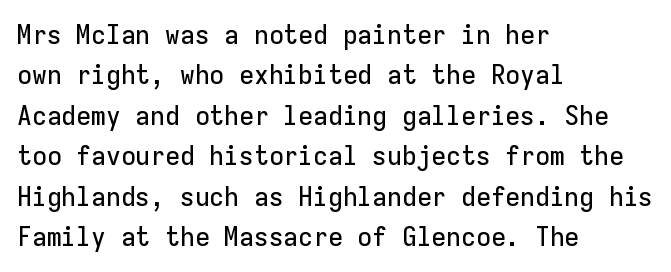
The image shows 27 px text type, upright; set left-aligned, normal line spacing (1.5x), normal letter spacing, not underlined.
